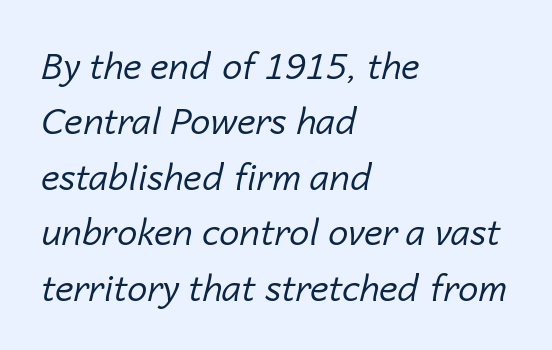
{"italic": "yes", "lean": "right", "slant_degrees": 14, "bold": "no", "weight": "regular", "width": "normal", "stroke_contrast": "low", "x_height": "medium", "monospaced": "no", "underline": "no", "align": "left", "line_spacing": "normal", "line_spacing_ratio": 1.54, "letter_spacing": "normal", "letter_spacing_em": 0.0, "glyph_px": 36}
